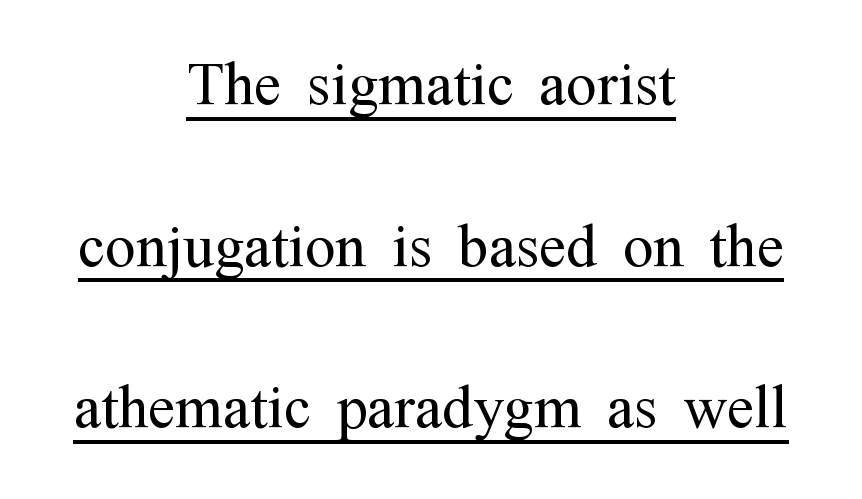
The image shows 80 px light, condensed serif type, upright; set centered, loose line spacing (2.02x), normal letter spacing, underlined; medium stroke contrast and a medium x-height.
